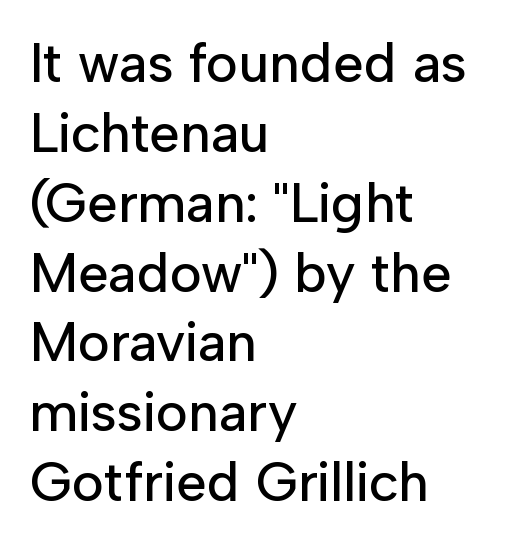
Q: Is the text italic (slanted)? A: No, it is upright.
Q: Is the typeface a serif or a sans-serif typeface? A: Sans-serif.
Q: Is the text underlined? A: No.
Q: How is the paragraph aligned? A: Left-aligned.
Q: Is the spacing between letters normal or unusually wide? A: Normal.
Q: Is the spacing between lines tight, normal or loose? A: Normal.
Q: Width (condensed, normal, or wide)? A: Normal.
Q: Stroke contrast? A: Low.
Q: x-height? A: Medium.
Q: Monospaced? A: No.
